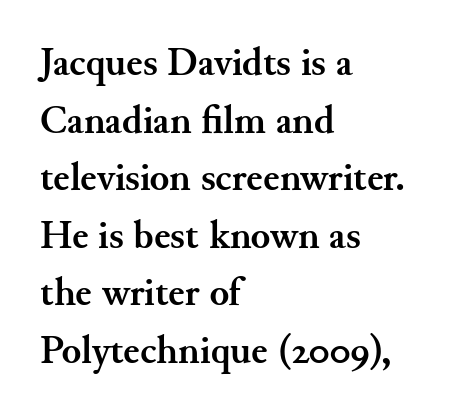
{"serif": "yes", "italic": "no", "bold": "yes", "weight": "semibold", "width": "normal", "stroke_contrast": "medium", "x_height": "small", "monospaced": "no", "underline": "no", "align": "left", "line_spacing": "normal", "line_spacing_ratio": 1.44, "letter_spacing": "normal", "letter_spacing_em": 0.0, "glyph_px": 40}
